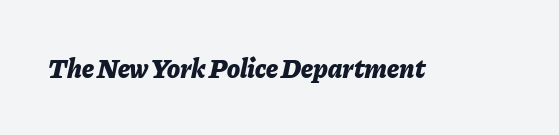
Q: Is the text bold? A: Yes.
Q: Is the text italic (slanted)? A: Yes, it leans right by about 11 degrees.
Q: Is the text underlined? A: No.
Q: Is the spacing between letters normal or unusually wide? A: Normal.
